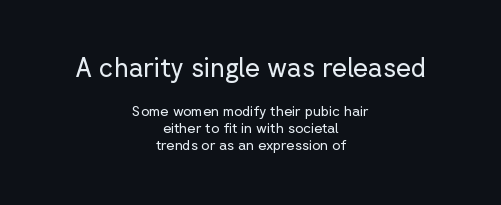
Q: Is the text bold? A: No.
Q: Is the text italic (slanted)? A: No, it is upright.
Q: Is the text underlined? A: No.
Q: How is the paragraph aligned? A: Centered.
Q: Is the spacing between letters normal or unusually wide? A: Normal.
Q: Which block of text is set in a larger size, the first (top) or the second (bottom)? A: The first (top) one.
